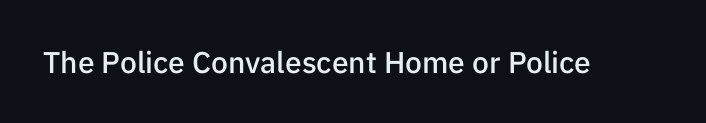
{"serif": "no", "italic": "no", "bold": "semi", "weight": "semibold", "width": "normal", "stroke_contrast": "low", "x_height": "medium", "monospaced": "no", "underline": "no", "letter_spacing": "normal", "letter_spacing_em": 0.0, "glyph_px": 30}
